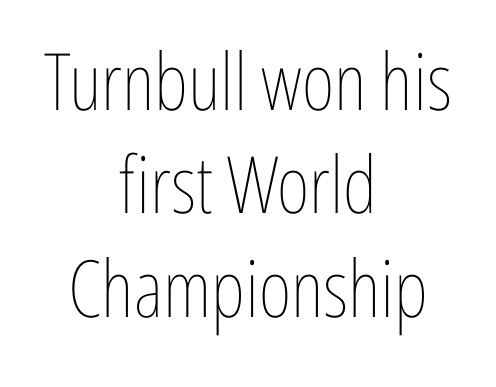
Q: Is the text bold? A: No.
Q: Is the text italic (slanted)? A: No, it is upright.
Q: Is the text underlined? A: No.
Q: How is the paragraph aligned? A: Centered.
Q: Is the spacing between letters normal or unusually wide? A: Normal.
Q: Is the spacing between lines tight, normal or loose? A: Normal.
Q: Width (condensed, normal, or wide)? A: Condensed.
Q: Stroke contrast? A: Low.
Q: x-height? A: Medium.
Q: Monospaced? A: No.
